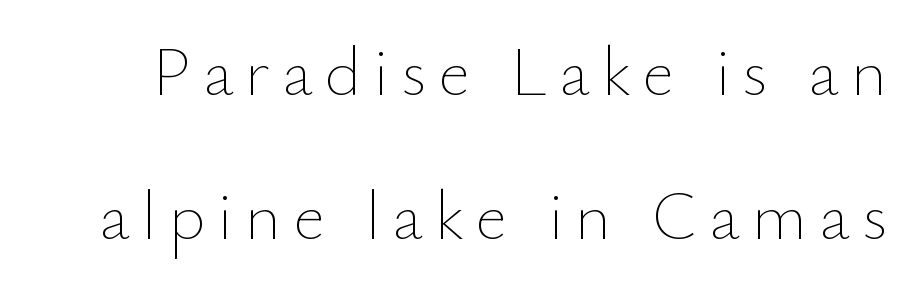
{"italic": "no", "bold": "no", "weight": "thin", "width": "normal", "stroke_contrast": "low", "x_height": "small", "monospaced": "no", "underline": "no", "line_spacing": "loose", "line_spacing_ratio": 2.08, "glyph_px": 69}
